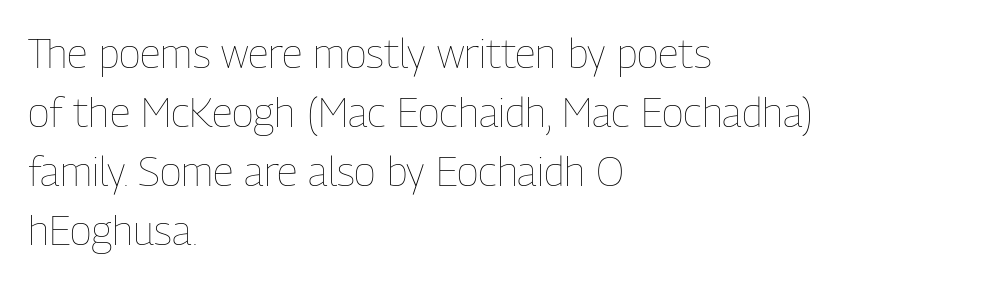
{"italic": "no", "bold": "no", "weight": "thin", "width": "condensed", "stroke_contrast": "low", "x_height": "medium", "monospaced": "no", "underline": "no", "align": "left", "line_spacing": "normal", "line_spacing_ratio": 1.44, "letter_spacing": "normal", "letter_spacing_em": 0.0, "glyph_px": 41}
